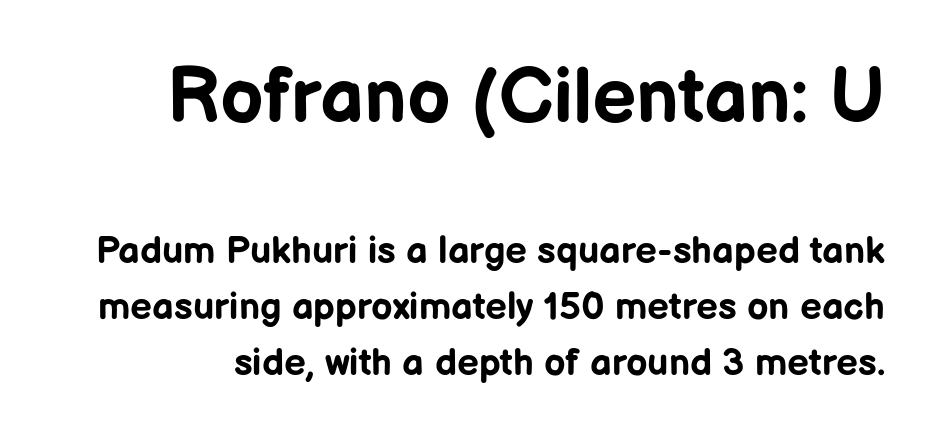
{"serif": "no", "italic": "no", "bold": "yes", "weight": "bold", "width": "normal", "stroke_contrast": "low", "x_height": "medium", "monospaced": "no", "underline": "no", "line_spacing": "normal", "line_spacing_ratio": 1.48, "letter_spacing": "normal", "letter_spacing_em": 0.0, "larger_block": "first", "size_ratio": 2.03, "glyph_px": 77}
